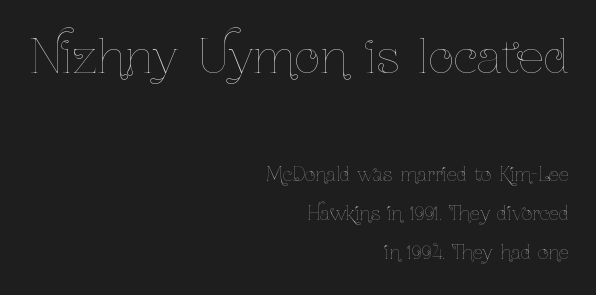
Q: Is the text bold? A: No.
Q: Is the text italic (slanted)? A: No, it is upright.
Q: Is the text underlined? A: No.
Q: How is the paragraph aligned? A: Right-aligned.
Q: Is the spacing between letters normal or unusually wide? A: Normal.
Q: Is the spacing between lines tight, normal or loose? A: Loose.
Q: Which block of text is set in a larger size, the first (top) or the second (bottom)? A: The first (top) one.
Q: Width (condensed, normal, or wide)? A: Condensed.
Q: Stroke contrast? A: Low.
Q: x-height? A: Medium.
Q: Monospaced? A: No.
